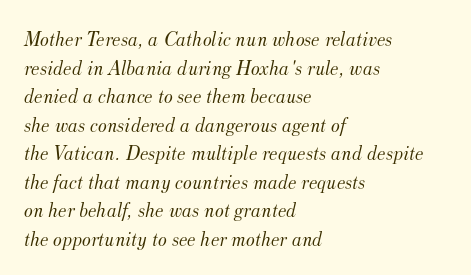
The image shows 21 px text type, italic (leaning right); set left-aligned, normal line spacing (1.36x), normal letter spacing, not underlined.
